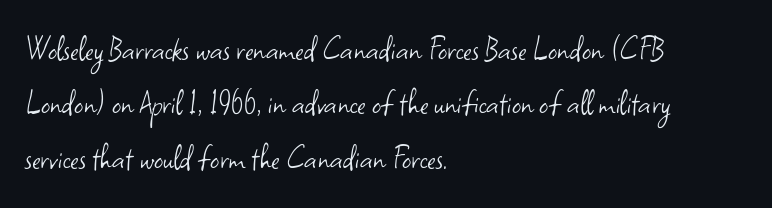
Q: Is the text bold? A: No.
Q: Is the text italic (slanted)? A: Yes.
Q: Is the typeface a serif or a sans-serif typeface? A: Sans-serif.
Q: Is the text underlined? A: No.
Q: How is the paragraph aligned? A: Left-aligned.
Q: Is the spacing between letters normal or unusually wide? A: Normal.
Q: Is the spacing between lines tight, normal or loose? A: Normal.
Q: Width (condensed, normal, or wide)? A: Normal.
Q: Stroke contrast? A: Low.
Q: x-height? A: Small.
Q: Monospaced? A: No.
